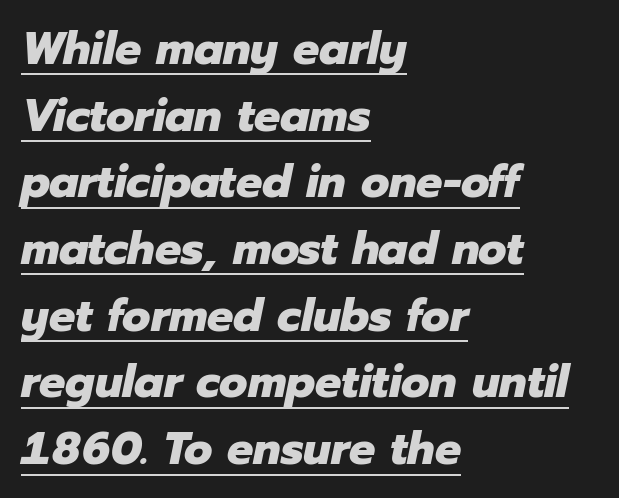
{"italic": "yes", "lean": "right", "slant_degrees": 12, "bold": "yes", "weight": "heavy", "width": "normal", "stroke_contrast": "low", "x_height": "medium", "monospaced": "no", "underline": "yes", "align": "left", "line_spacing": "normal", "line_spacing_ratio": 1.45, "letter_spacing": "normal", "letter_spacing_em": 0.0, "glyph_px": 46}
